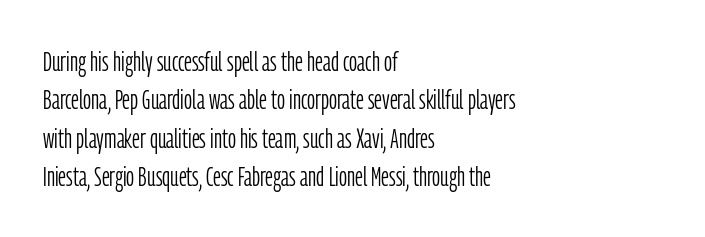
{"serif": "no", "italic": "no", "bold": "no", "weight": "light", "width": "condensed", "stroke_contrast": "low", "x_height": "medium", "monospaced": "no", "underline": "no", "align": "left", "line_spacing": "normal", "line_spacing_ratio": 1.37, "letter_spacing": "normal", "letter_spacing_em": 0.0, "glyph_px": 28}
